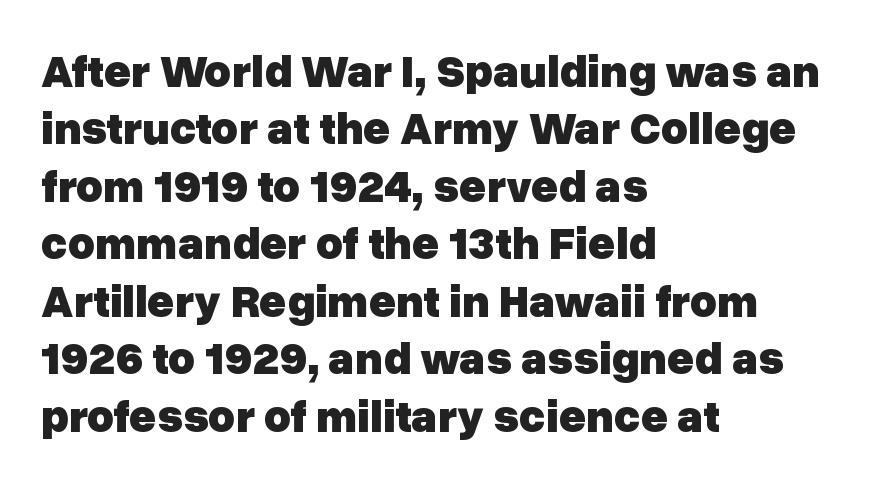
{"serif": "no", "italic": "no", "bold": "yes", "weight": "heavy", "width": "normal", "stroke_contrast": "low", "x_height": "medium", "monospaced": "no", "underline": "no", "align": "left", "line_spacing": "normal", "line_spacing_ratio": 1.25, "letter_spacing": "normal", "letter_spacing_em": 0.0, "glyph_px": 46}
